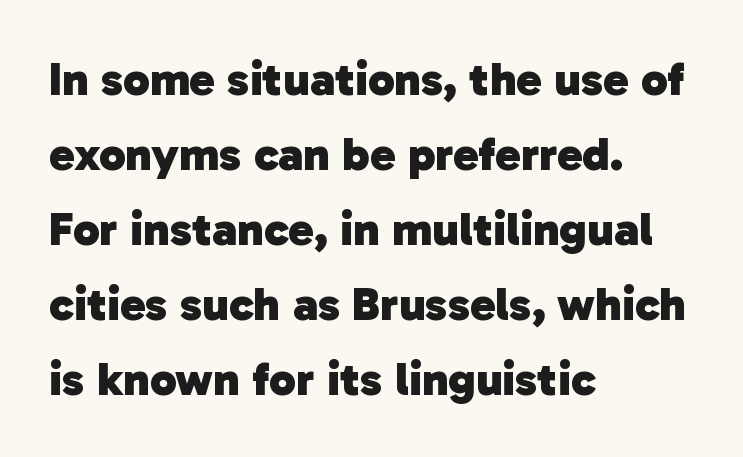
Q: Is the text bold? A: Yes.
Q: Is the typeface a serif or a sans-serif typeface? A: Sans-serif.
Q: Is the text underlined? A: No.
Q: How is the paragraph aligned? A: Left-aligned.
Q: Is the spacing between letters normal or unusually wide? A: Normal.
Q: Is the spacing between lines tight, normal or loose? A: Normal.
Q: Width (condensed, normal, or wide)? A: Normal.
Q: Stroke contrast? A: Low.
Q: x-height? A: Medium.
Q: Monospaced? A: No.
